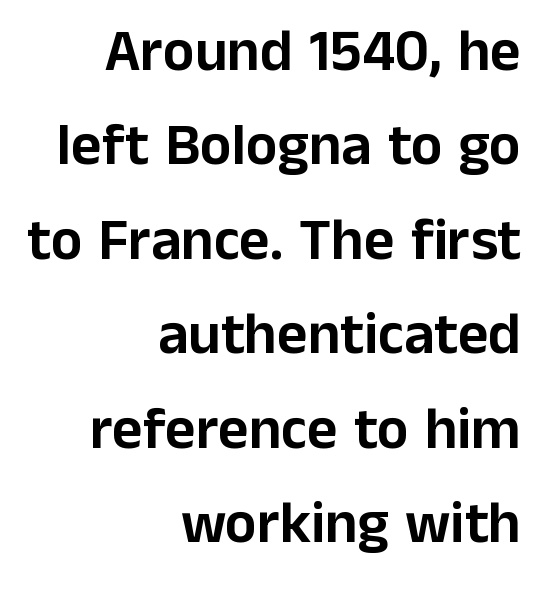
The image shows 59 px sans-serif type, upright; set right-aligned, normal line spacing (1.6x), normal letter spacing, not underlined; low stroke contrast and a medium x-height.
